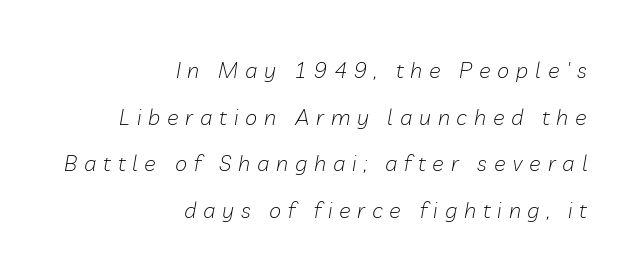
The image shows 22 px text type, italic (leaning right); set right-aligned, loose line spacing (2.12x), unusually wide letter spacing (+0.31 em), not underlined.
